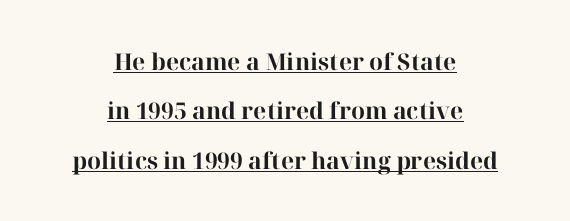
Q: Is the text bold? A: Yes.
Q: Is the text italic (slanted)? A: No, it is upright.
Q: Is the text underlined? A: Yes.
Q: How is the paragraph aligned? A: Centered.
Q: Is the spacing between letters normal or unusually wide? A: Normal.
Q: Is the spacing between lines tight, normal or loose? A: Loose.
